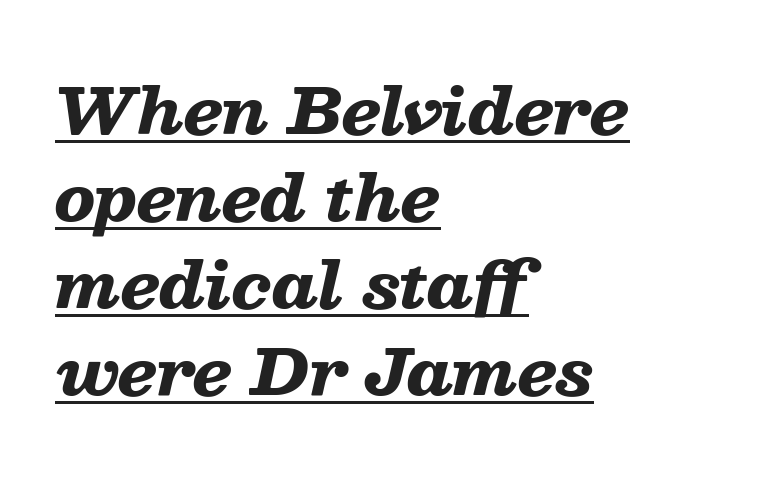
The image shows 63 px heavy, wide type, italic (leaning right); set left-aligned, normal line spacing (1.38x), normal letter spacing, underlined; low stroke contrast and a medium x-height.
